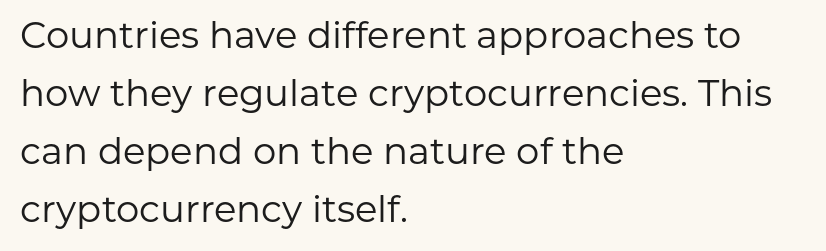
Q: Is the text bold? A: No.
Q: Is the text italic (slanted)? A: No, it is upright.
Q: Is the typeface a serif or a sans-serif typeface? A: Sans-serif.
Q: Is the text underlined? A: No.
Q: How is the paragraph aligned? A: Left-aligned.
Q: Is the spacing between letters normal or unusually wide? A: Normal.
Q: Is the spacing between lines tight, normal or loose? A: Normal.
Q: Width (condensed, normal, or wide)? A: Normal.
Q: Stroke contrast? A: Low.
Q: x-height? A: Medium.
Q: Monospaced? A: No.
